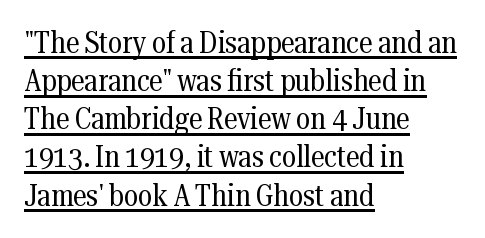
Q: Is the text bold? A: No.
Q: Is the text italic (slanted)? A: No, it is upright.
Q: Is the typeface a serif or a sans-serif typeface? A: Serif.
Q: Is the text underlined? A: Yes.
Q: How is the paragraph aligned? A: Left-aligned.
Q: Is the spacing between letters normal or unusually wide? A: Normal.
Q: Width (condensed, normal, or wide)? A: Condensed.
Q: Stroke contrast? A: Medium.
Q: x-height? A: Medium.
Q: Monospaced? A: No.
